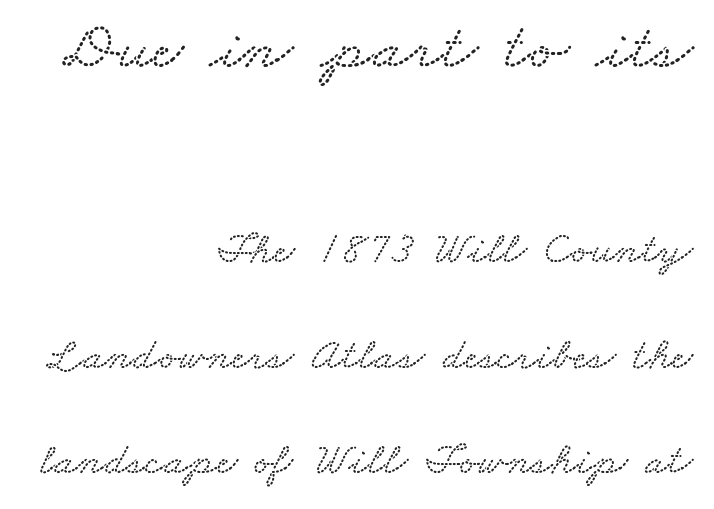
{"width": "wide", "stroke_contrast": "low", "x_height": "small", "monospaced": "no", "underline": "no", "align": "right", "line_spacing": "loose", "line_spacing_ratio": 2.34, "letter_spacing": "normal", "letter_spacing_em": 0.0, "larger_block": "first", "size_ratio": 1.49, "glyph_px": 67}
